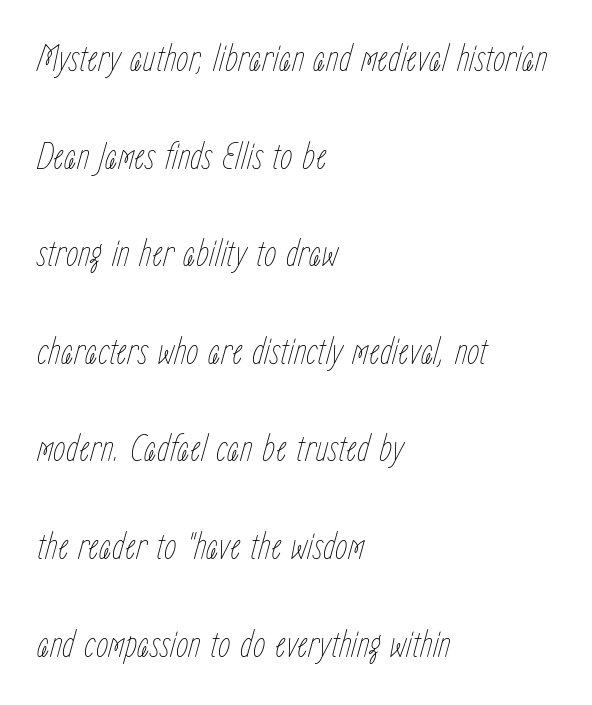
{"italic": "yes", "lean": "right", "slant_degrees": 15, "bold": "no", "weight": "thin", "width": "condensed", "stroke_contrast": "low", "x_height": "medium", "monospaced": "no", "underline": "no", "align": "left", "line_spacing": "loose", "line_spacing_ratio": 2.44, "letter_spacing": "normal", "letter_spacing_em": 0.0, "glyph_px": 40}
